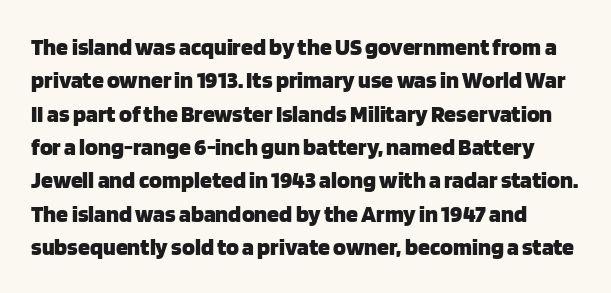
Q: Is the text bold? A: Yes.
Q: Is the text italic (slanted)? A: No, it is upright.
Q: Is the text underlined? A: No.
Q: Is the spacing between letters normal or unusually wide? A: Normal.
Q: Is the spacing between lines tight, normal or loose? A: Normal.
